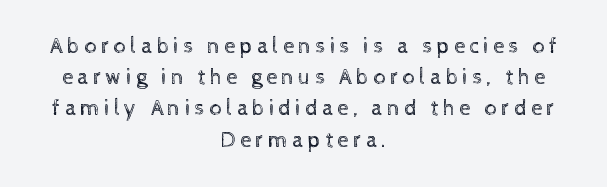
{"italic": "no", "bold": "no", "underline": "no", "align": "center", "line_spacing": "normal", "line_spacing_ratio": 1.42, "letter_spacing": "wide", "letter_spacing_em": 0.2, "glyph_px": 22}
